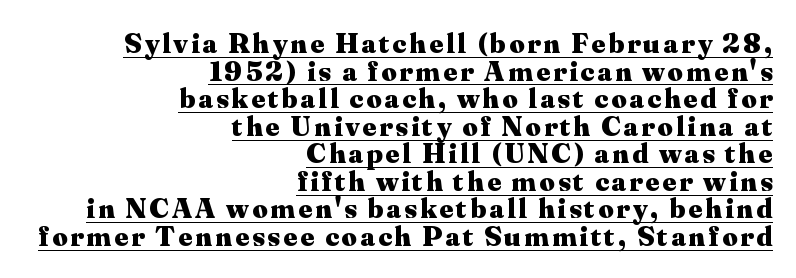
The image shows 29 px heavy serif type, upright; set right-aligned, tight line spacing (0.95x), underlined; medium stroke contrast and a small x-height.
